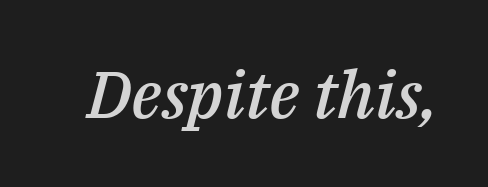
Quick note: underline off. Heft: intermediate — a semibold. The type is set solid horizontally, with unmodified tracking. Rendered with sloped, italic letterforms. Looks like regular typesetting: each glyph gets only the width it needs.
